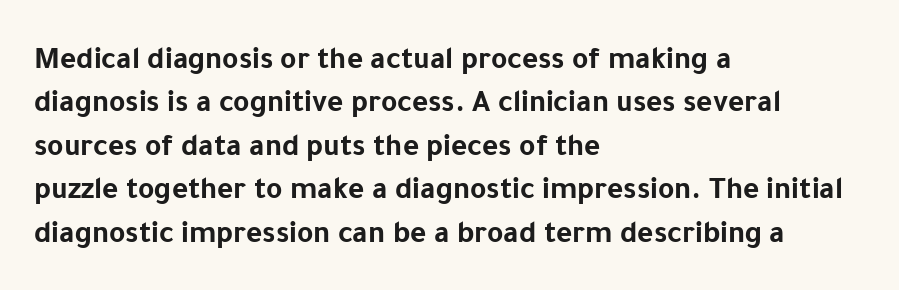
Q: Is the text bold? A: Yes.
Q: Is the text italic (slanted)? A: No, it is upright.
Q: Is the typeface a serif or a sans-serif typeface? A: Sans-serif.
Q: Is the text underlined? A: No.
Q: How is the paragraph aligned? A: Left-aligned.
Q: Is the spacing between letters normal or unusually wide? A: Normal.
Q: Is the spacing between lines tight, normal or loose? A: Normal.
Q: Width (condensed, normal, or wide)? A: Normal.
Q: Stroke contrast? A: Low.
Q: x-height? A: Medium.
Q: Monospaced? A: No.
